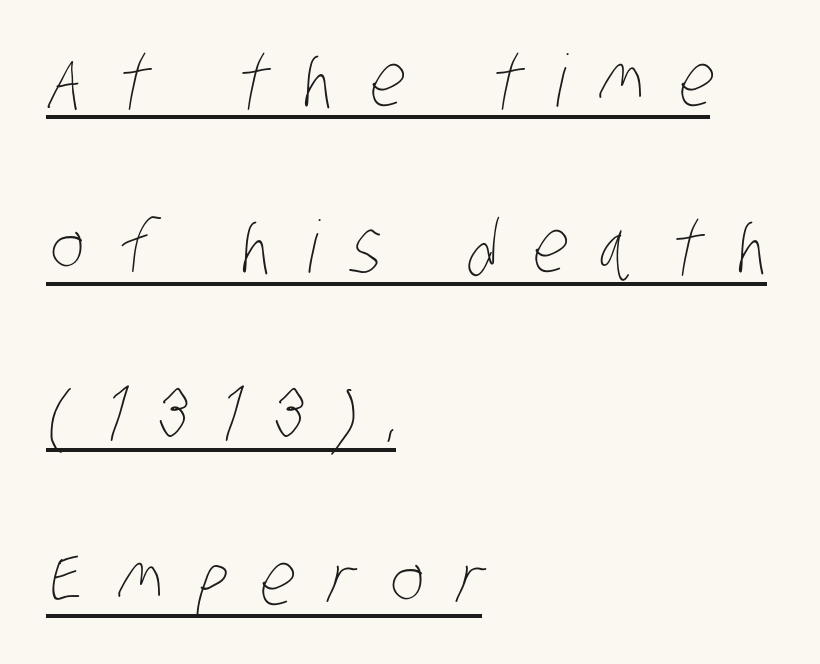
Each letter keeps its own natural width here, so spacing adapts to shape. Visually the block forms a straight wall on the left and a jagged coastline on the right. The rendering uses a large line-height, opening up the rows. Tracking value appears strongly positive — letters spread wide.
